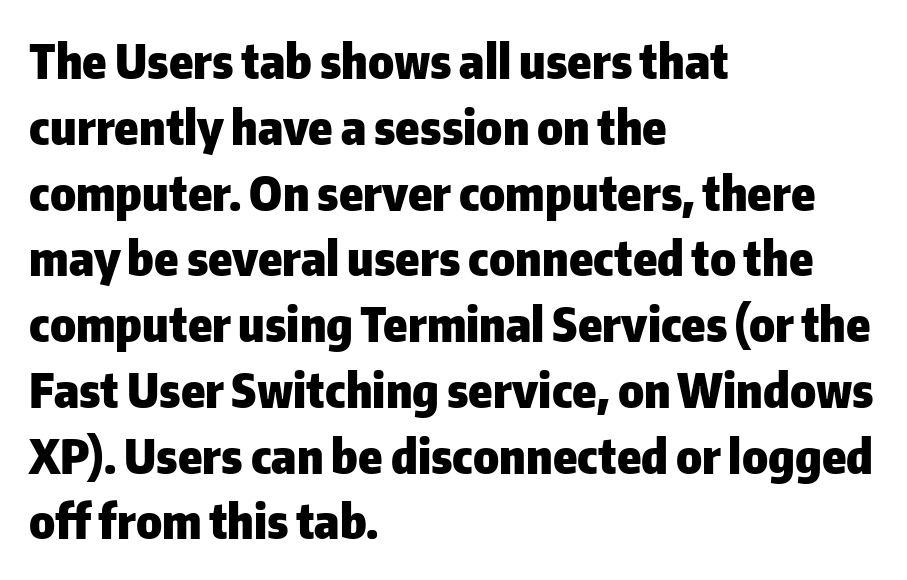
Q: Is the text bold? A: Yes.
Q: Is the text italic (slanted)? A: No, it is upright.
Q: Is the typeface a serif or a sans-serif typeface? A: Sans-serif.
Q: Is the text underlined? A: No.
Q: How is the paragraph aligned? A: Left-aligned.
Q: Is the spacing between letters normal or unusually wide? A: Normal.
Q: Is the spacing between lines tight, normal or loose? A: Normal.
Q: Width (condensed, normal, or wide)? A: Normal.
Q: Stroke contrast? A: Low.
Q: x-height? A: Medium.
Q: Monospaced? A: No.
